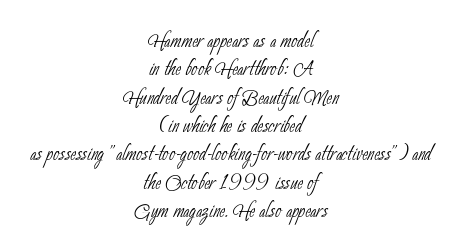
Does extra space separate the letters? No, they use regular spacing. The strokes are not fattened; the text isn't bold. Quick note: underline off. The setting favours the middle, as headings and verse often do. The designer dialed line spacing down below the default.
